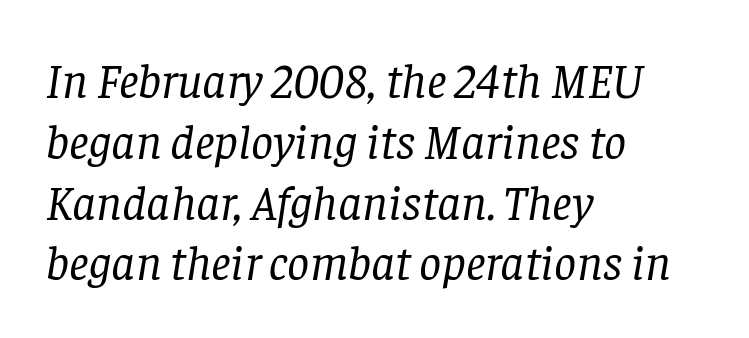
Stroke mass is kept to a normal reading level or below. The passage shown is not underscored anywhere. Compared with a centered layout, this one pins lines to the left instead. Between one letter and the next there's only the usual sliver of space. This sample has the flowing, uneven cadence of proportional lettering. You can tell from the footed stems that serif type was used.
